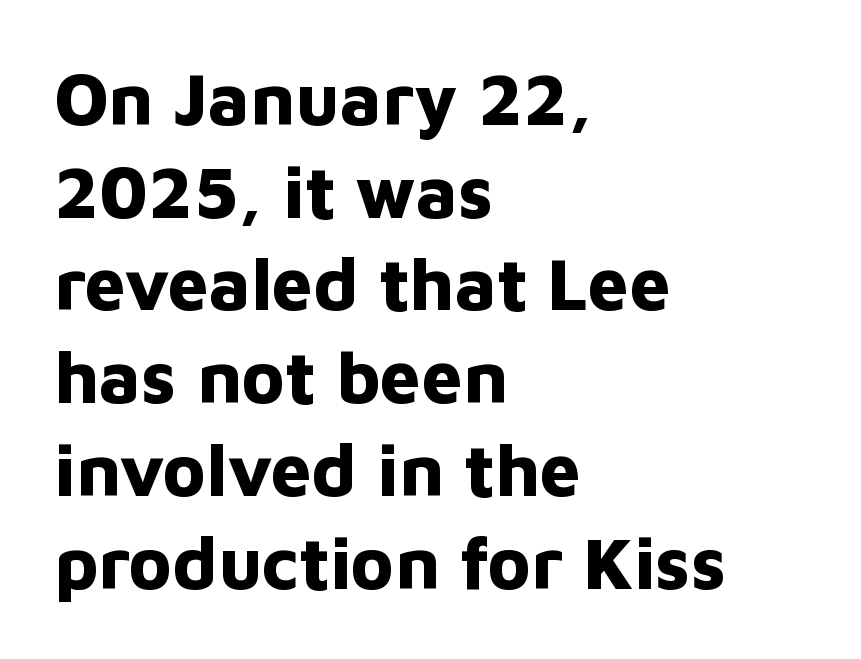
{"serif": "no", "italic": "no", "bold": "yes", "weight": "bold", "width": "normal", "stroke_contrast": "low", "x_height": "medium", "monospaced": "no", "underline": "no", "align": "left", "line_spacing": "normal", "line_spacing_ratio": 1.27, "letter_spacing": "normal", "letter_spacing_em": 0.0, "glyph_px": 73}
